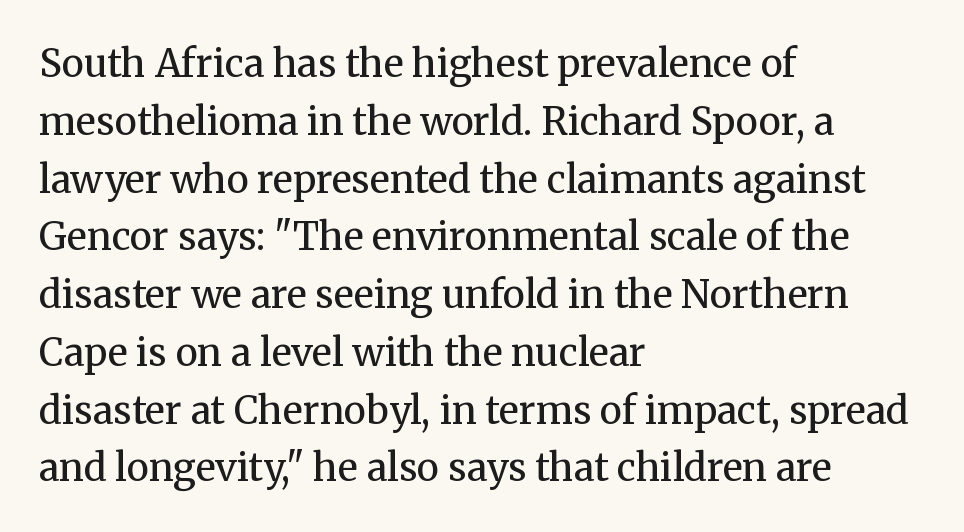
Q: Is the text bold? A: No.
Q: Is the text italic (slanted)? A: No, it is upright.
Q: Is the typeface a serif or a sans-serif typeface? A: Serif.
Q: Is the text underlined? A: No.
Q: How is the paragraph aligned? A: Left-aligned.
Q: Is the spacing between letters normal or unusually wide? A: Normal.
Q: Is the spacing between lines tight, normal or loose? A: Normal.
Q: Width (condensed, normal, or wide)? A: Normal.
Q: Stroke contrast? A: Medium.
Q: x-height? A: Medium.
Q: Monospaced? A: No.
